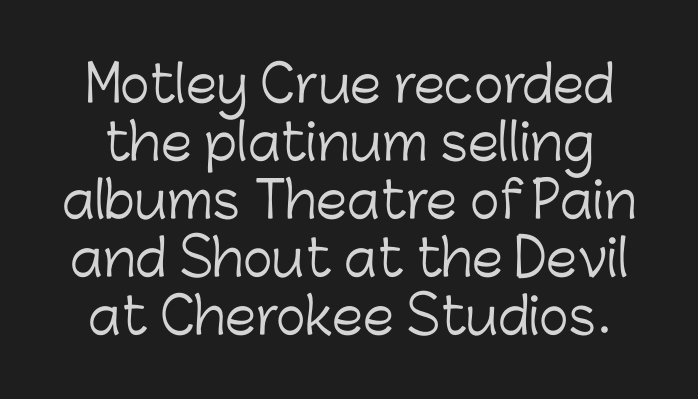
Q: Is the text bold? A: No.
Q: Is the text italic (slanted)? A: No, it is upright.
Q: Is the typeface a serif or a sans-serif typeface? A: Sans-serif.
Q: Is the text underlined? A: No.
Q: Is the spacing between letters normal or unusually wide? A: Normal.
Q: Width (condensed, normal, or wide)? A: Normal.
Q: Stroke contrast? A: Low.
Q: x-height? A: Medium.
Q: Monospaced? A: No.
